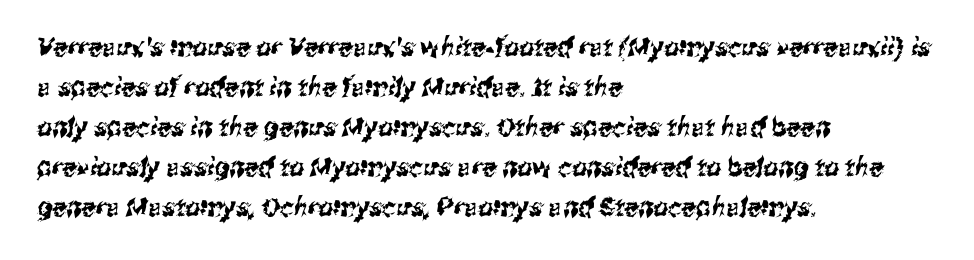
Descender tails drop into unmarked territory. Leading matches the norm, producing a regular column. Here the glyphs are tracked normally, forming tight word shapes. In CSS terms this would be text-align: left.
